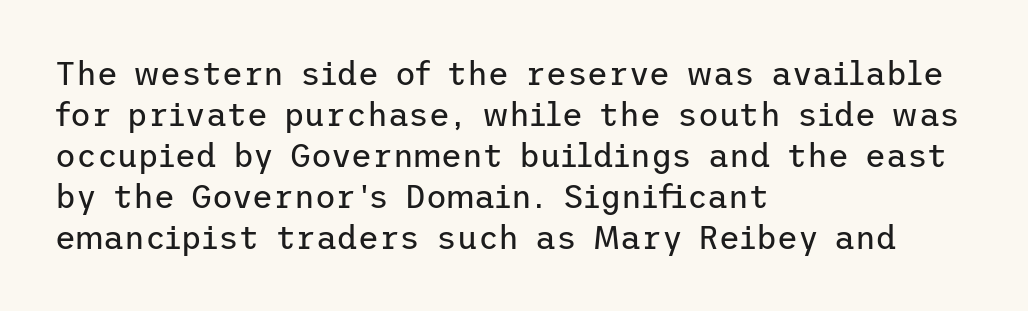
The type sits square on the baseline with zero lean. Normally led — the rows are evenly, conventionally spaced. The paragraph shown leans on its left margin. The foot of each line stays bare and open.
